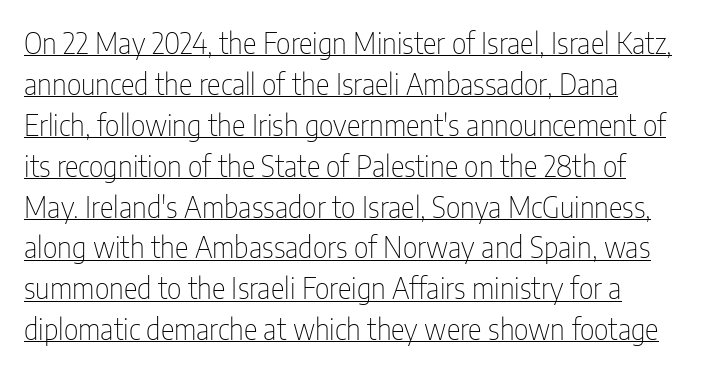
Q: Is the text bold? A: No.
Q: Is the text italic (slanted)? A: No, it is upright.
Q: Is the typeface a serif or a sans-serif typeface? A: Sans-serif.
Q: Is the text underlined? A: Yes.
Q: Is the spacing between letters normal or unusually wide? A: Normal.
Q: Is the spacing between lines tight, normal or loose? A: Normal.
Q: Width (condensed, normal, or wide)? A: Condensed.
Q: Stroke contrast? A: Low.
Q: x-height? A: Medium.
Q: Monospaced? A: No.
